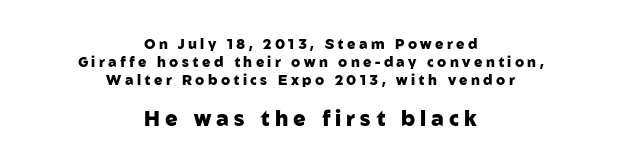
Q: Is the text bold? A: Yes.
Q: Is the text italic (slanted)? A: No, it is upright.
Q: Is the text underlined? A: No.
Q: How is the paragraph aligned? A: Centered.
Q: Is the spacing between letters normal or unusually wide? A: Unusually wide.
Q: Is the spacing between lines tight, normal or loose? A: Normal.
Q: Which block of text is set in a larger size, the first (top) or the second (bottom)? A: The second (bottom) one.
